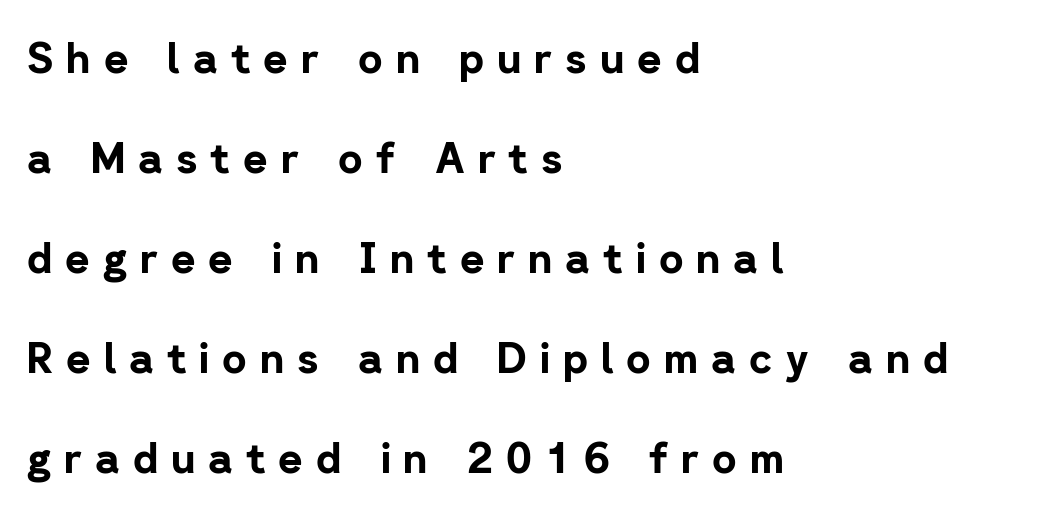
Q: Is the text bold? A: Yes.
Q: Is the text italic (slanted)? A: No, it is upright.
Q: Is the typeface a serif or a sans-serif typeface? A: Sans-serif.
Q: Is the text underlined? A: No.
Q: How is the paragraph aligned? A: Left-aligned.
Q: Is the spacing between letters normal or unusually wide? A: Unusually wide.
Q: Is the spacing between lines tight, normal or loose? A: Loose.
Q: Width (condensed, normal, or wide)? A: Normal.
Q: Stroke contrast? A: Low.
Q: x-height? A: Medium.
Q: Monospaced? A: No.
